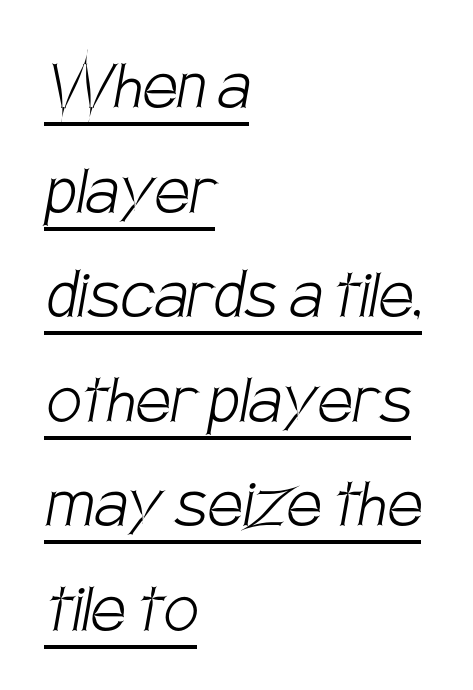
Between one letter and the next there's only the usual sliver of space. Bold? No — there's no thickening of the strokes. This rendering employs a face without finishing strokes, i.e., a sans-serif. Regular leading. Compared with a centered layout, this one pins lines to the left instead.
